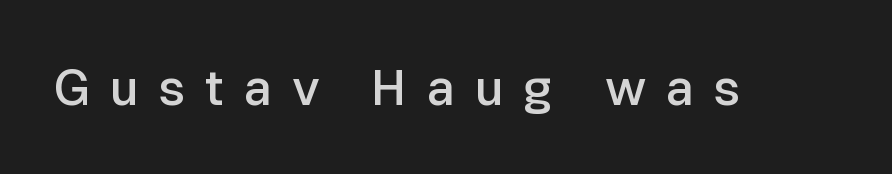
Plain, unruled lines of type. The glyphs have the mass of a demibold cut, below bold. Inter-character spacing is expanded well beyond the font's built-in metrics. Quick note: not italic, upright.
